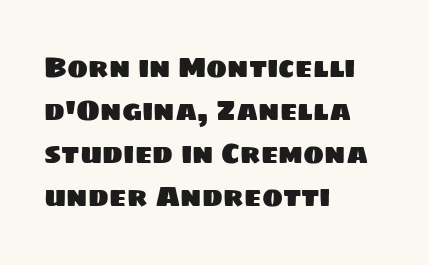
What's the leading like? Ordinary, nothing unusual. The face used here is proportionally spaced, like ordinary book or web type. Each row of text sits above clean, open space. The compositor pushed each line to the left boundary. The type is set solid horizontally, with unmodified tracking. Note: no serifs on the glyphs.
